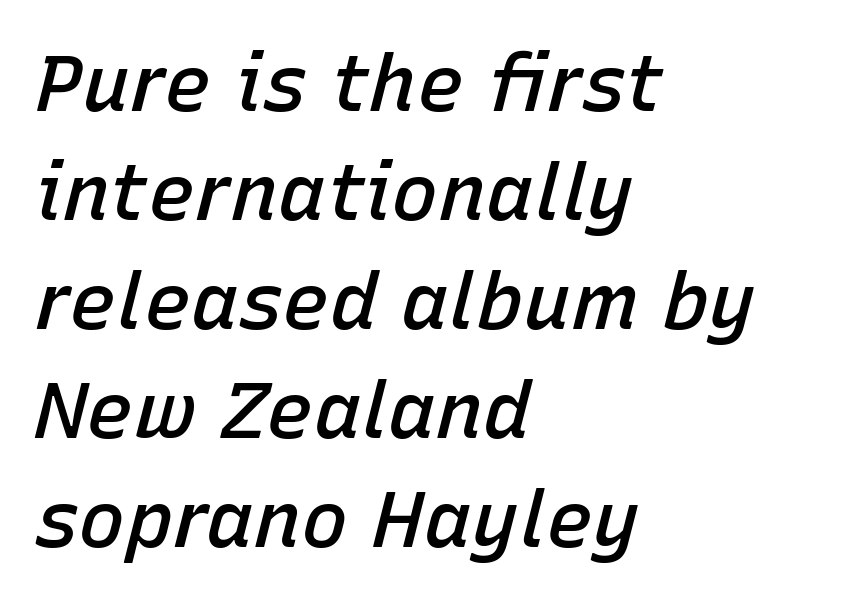
Do the characters align in a grid? No, the font is proportional. No word sits above an underline. The space between consecutive lines is moderate. The letters sit at their default tracking, neither squeezed nor spread. The typesetter chose a ragged-right arrangement here. Firm but not heavy-handed strokes: this text is semibold.
